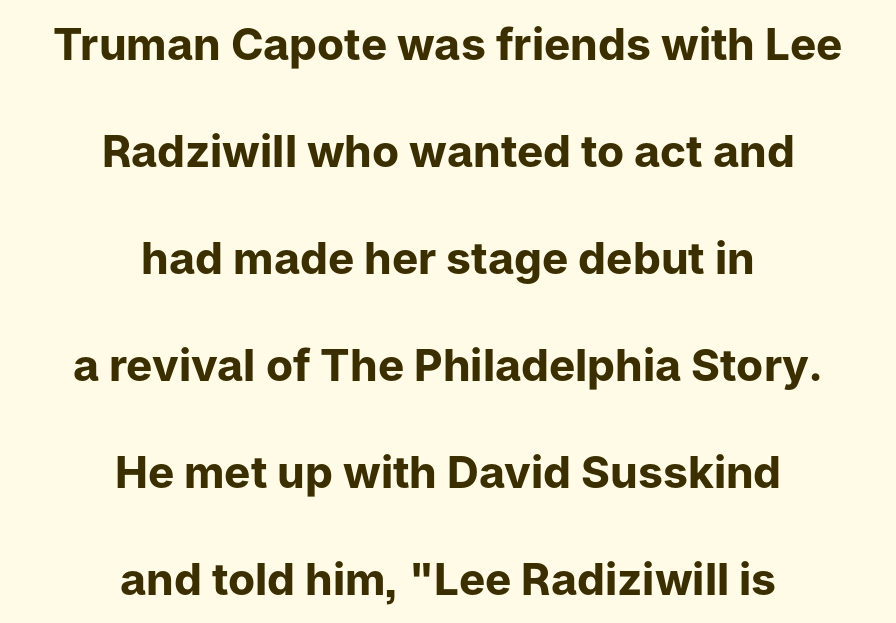
{"serif": "no", "italic": "no", "bold": "yes", "weight": "bold", "width": "normal", "stroke_contrast": "low", "x_height": "medium", "monospaced": "no", "underline": "no", "align": "center", "line_spacing": "loose", "line_spacing_ratio": 2.43, "letter_spacing": "normal", "letter_spacing_em": 0.0, "glyph_px": 44}
